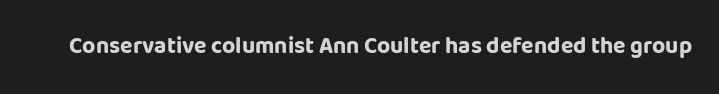
{"italic": "no", "bold": "yes", "underline": "no", "letter_spacing": "normal", "letter_spacing_em": 0.0, "glyph_px": 23}
